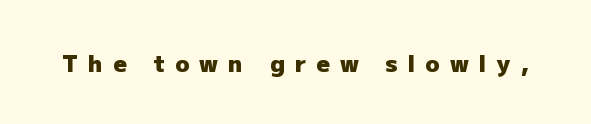
Plain, unruled lines of type. Caption: expanded tracking, letters set apart. Caption: bold face, heavy strokes. It's the straight-up-and-down kind of type.
